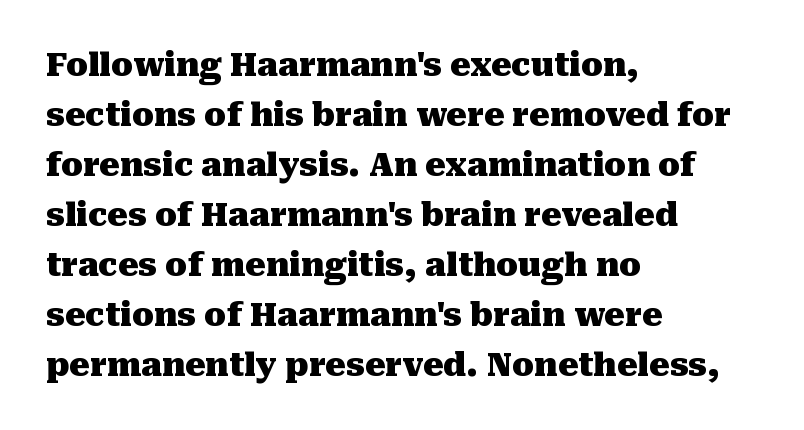
Each new line begins a customary step beneath the previous one. The rendering anchors every line to the left-hand side. Small tapered or slab feet sit at the stroke ends, so this counts as serif. Pretty heavy lettering here — definitely bold. Do the characters align in a grid? No, the font is proportional.
